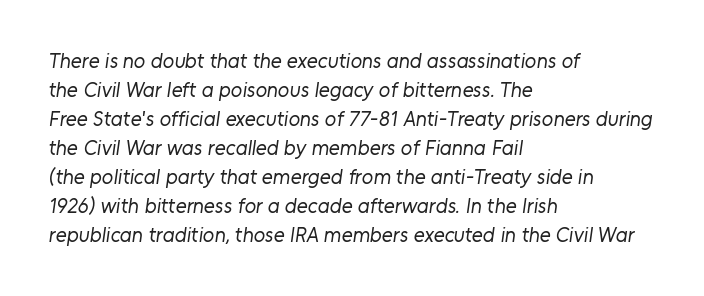
Q: Is the text bold? A: No.
Q: Is the text underlined? A: No.
Q: How is the paragraph aligned? A: Left-aligned.
Q: Is the spacing between letters normal or unusually wide? A: Normal.
Q: Is the spacing between lines tight, normal or loose? A: Normal.
